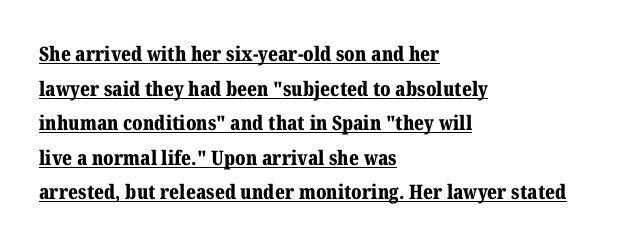
{"italic": "no", "bold": "yes", "underline": "yes", "align": "left", "line_spacing_ratio": 1.73, "letter_spacing": "normal", "letter_spacing_em": 0.0, "glyph_px": 20}
